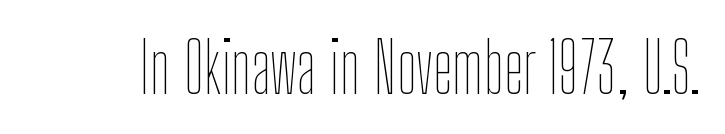
The image shows 70 px thin, condensed type, upright; set normal letter spacing, not underlined; low stroke contrast and a medium x-height.
